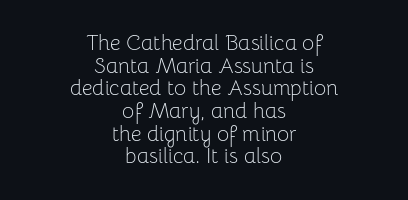
The image shows 21 px text type, upright; set centered, tight line spacing (1.08x), normal letter spacing, not underlined.
